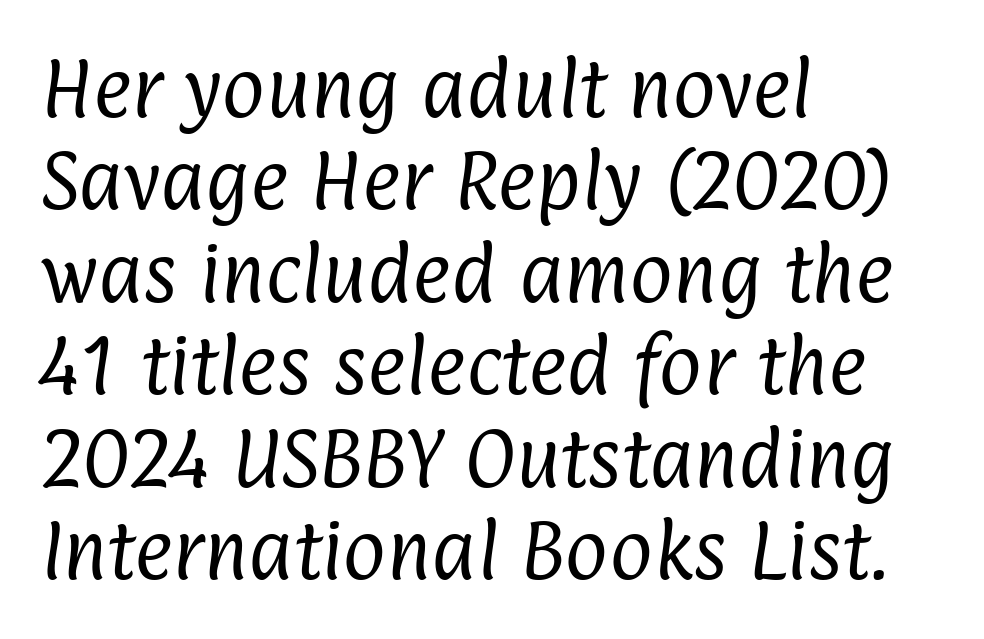
Q: Is the text bold? A: No.
Q: Is the typeface a serif or a sans-serif typeface? A: Sans-serif.
Q: Is the text underlined? A: No.
Q: How is the paragraph aligned? A: Left-aligned.
Q: Is the spacing between letters normal or unusually wide? A: Normal.
Q: Is the spacing between lines tight, normal or loose? A: Normal.
Q: Width (condensed, normal, or wide)? A: Condensed.
Q: Stroke contrast? A: Low.
Q: x-height? A: Medium.
Q: Monospaced? A: No.
